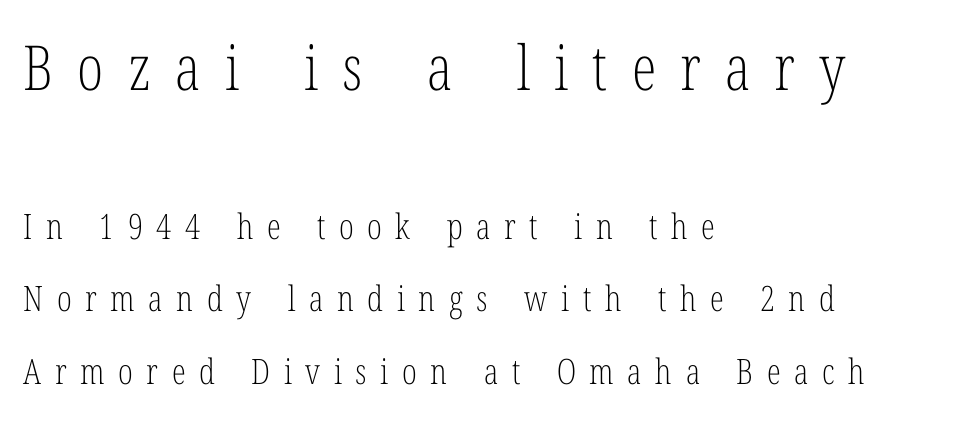
Q: Is the text bold? A: No.
Q: Is the text italic (slanted)? A: No, it is upright.
Q: Is the typeface a serif or a sans-serif typeface? A: Serif.
Q: Is the text underlined? A: No.
Q: How is the paragraph aligned? A: Left-aligned.
Q: Is the spacing between letters normal or unusually wide? A: Unusually wide.
Q: Is the spacing between lines tight, normal or loose? A: Loose.
Q: Which block of text is set in a larger size, the first (top) or the second (bottom)? A: The first (top) one.
Q: Width (condensed, normal, or wide)? A: Condensed.
Q: Stroke contrast? A: Low.
Q: x-height? A: Medium.
Q: Monospaced? A: No.
